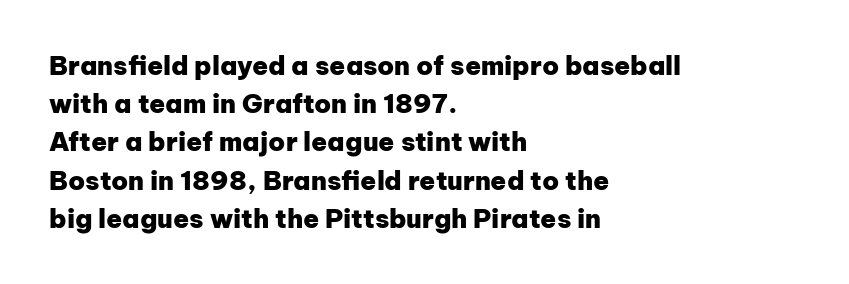
One glance says typical: line gaps are just what's usual. Students, note that the glyphs here touch the page at normal intervals. When letters stand straight like this, we call the style roman or upright. The string is rendered with underlining switched off. Casual observation: everything's shoved over to the left.
